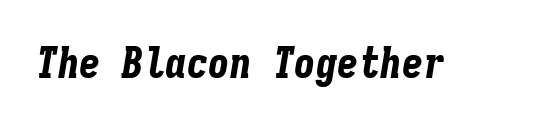
Q: Is the text bold? A: Yes.
Q: Is the text italic (slanted)? A: Yes, it leans right by about 9 degrees.
Q: Is the text underlined? A: No.
Q: Is the spacing between letters normal or unusually wide? A: Normal.
Q: Width (condensed, normal, or wide)? A: Condensed.
Q: Stroke contrast? A: Low.
Q: x-height? A: Medium.
Q: Monospaced? A: Yes.
